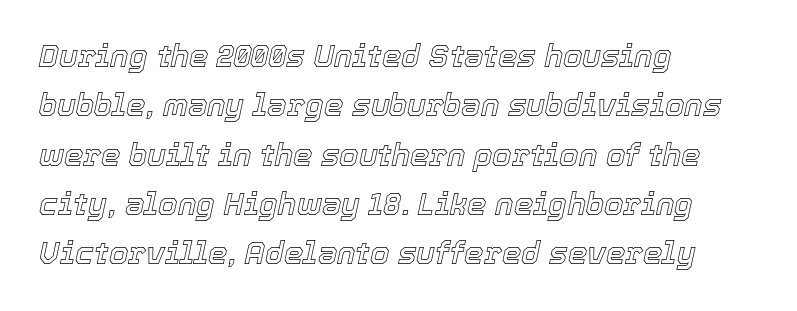
The image shows 31 px text type, italic (leaning right); set left-aligned, normal line spacing (1.59x), normal letter spacing, not underlined; a medium x-height.
